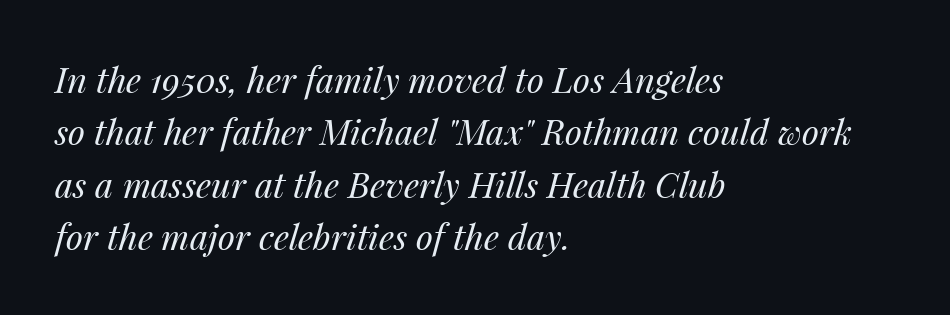
{"italic": "yes", "lean": "right", "slant_degrees": 14, "bold": "no", "weight": "regular", "width": "normal", "stroke_contrast": "medium", "x_height": "medium", "monospaced": "no", "underline": "no", "align": "left", "line_spacing": "normal", "line_spacing_ratio": 1.5, "letter_spacing": "normal", "letter_spacing_em": 0.0, "glyph_px": 35}
